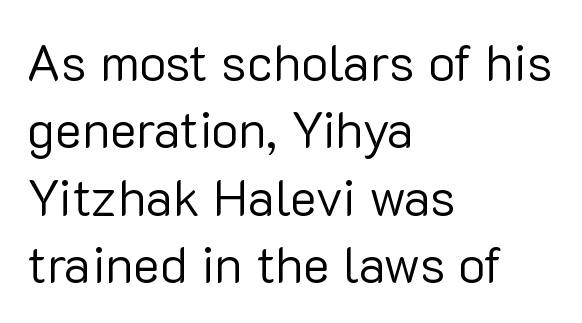
{"serif": "no", "italic": "no", "bold": "no", "weight": "regular", "width": "normal", "stroke_contrast": "low", "x_height": "medium", "monospaced": "no", "underline": "no", "align": "left", "line_spacing": "normal", "line_spacing_ratio": 1.32, "letter_spacing": "normal", "letter_spacing_em": 0.0, "glyph_px": 51}
